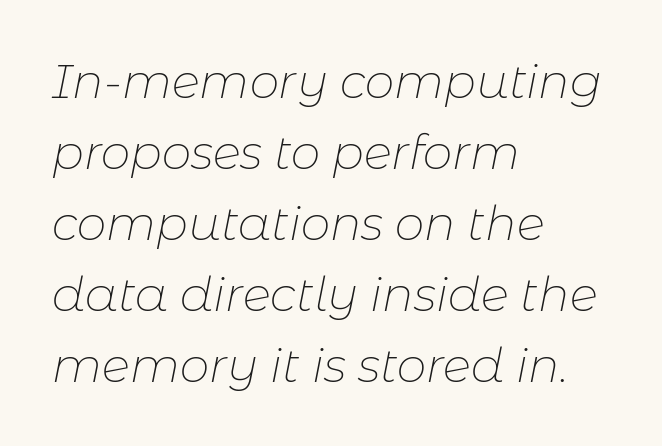
{"italic": "yes", "lean": "right", "slant_degrees": 11, "bold": "no", "weight": "thin", "width": "normal", "stroke_contrast": "low", "x_height": "medium", "monospaced": "no", "underline": "no", "align": "left", "line_spacing": "normal", "line_spacing_ratio": 1.51, "letter_spacing": "normal", "letter_spacing_em": 0.0, "glyph_px": 47}
